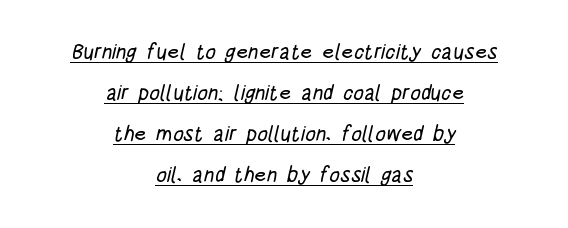
{"underline": "yes", "align": "center", "line_spacing": "loose", "line_spacing_ratio": 1.96, "letter_spacing": "normal", "letter_spacing_em": 0.0, "glyph_px": 21}
